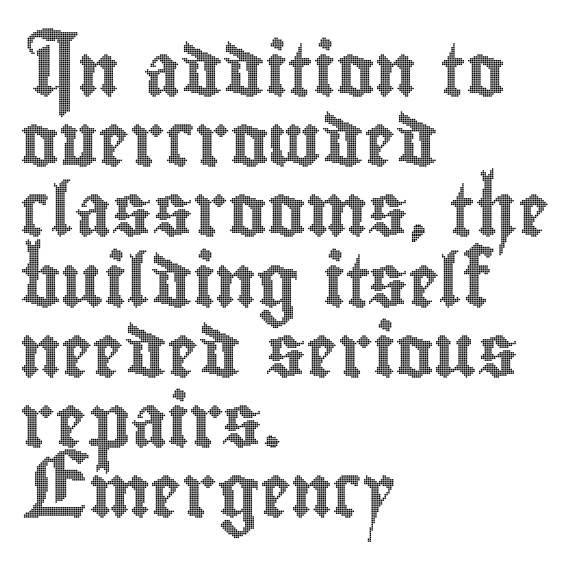
The rows are spaced the way most documents space them. A typesetter would call this proportional, since set widths differ per character. Inter-character spacing is left at the font's built-in metrics. Only glyphs here, with clear space below each row. One-word summary of the alignment: left. The specimen reads as upright at a glance.
